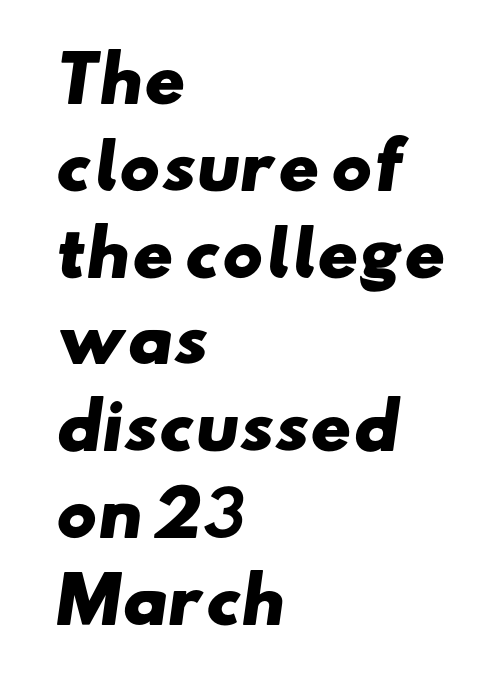
{"serif": "no", "bold": "yes", "weight": "heavy", "width": "wide", "stroke_contrast": "low", "x_height": "small", "monospaced": "no", "underline": "no", "align": "left", "line_spacing": "normal", "line_spacing_ratio": 1.4, "letter_spacing": "normal", "letter_spacing_em": 0.0, "glyph_px": 62}
